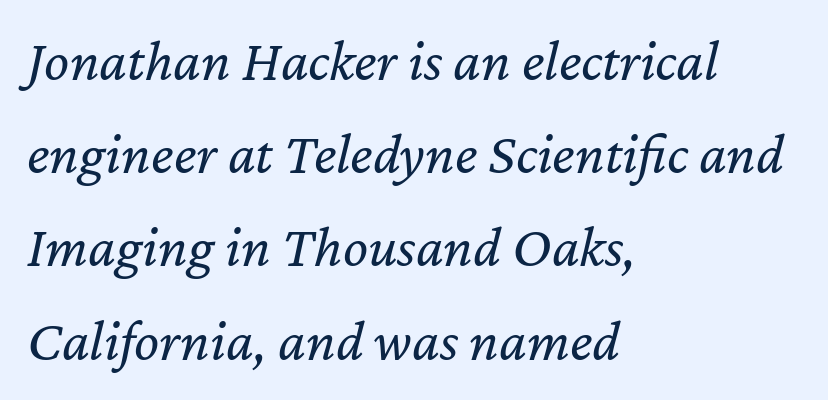
The image shows 59 px regular-weight type, italic (leaning right); set left-aligned, normal line spacing (1.58x), normal letter spacing, not underlined; low stroke contrast and a medium x-height.
